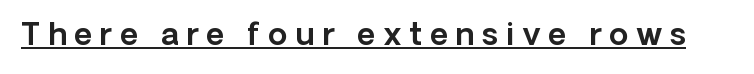
The image shows 31 px sans-serif type, upright; set unusually wide letter spacing (+0.25 em), underlined; a medium x-height.
